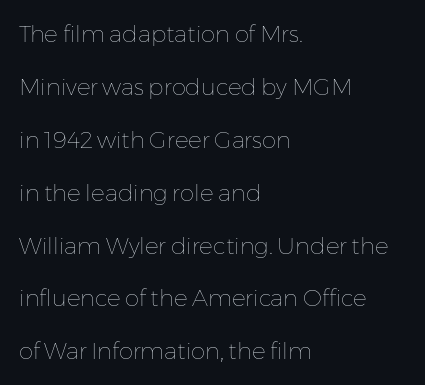
Q: Is the text bold? A: No.
Q: Is the text italic (slanted)? A: No, it is upright.
Q: Is the text underlined? A: No.
Q: How is the paragraph aligned? A: Left-aligned.
Q: Is the spacing between letters normal or unusually wide? A: Normal.
Q: Is the spacing between lines tight, normal or loose? A: Loose.
